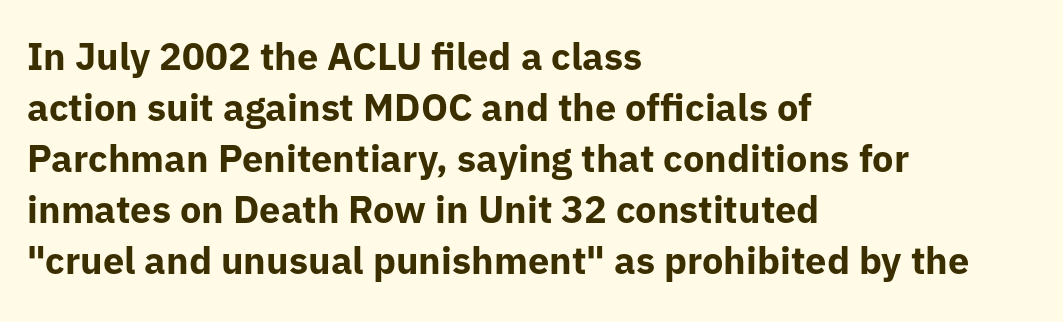
The text was rendered using a sans face with plain stroke endings. The lines sit at an ordinary, default distance from one another. Glance below the letters and you will spot only blank space. Its strokes are broad and dark, the hallmark of bold type.
